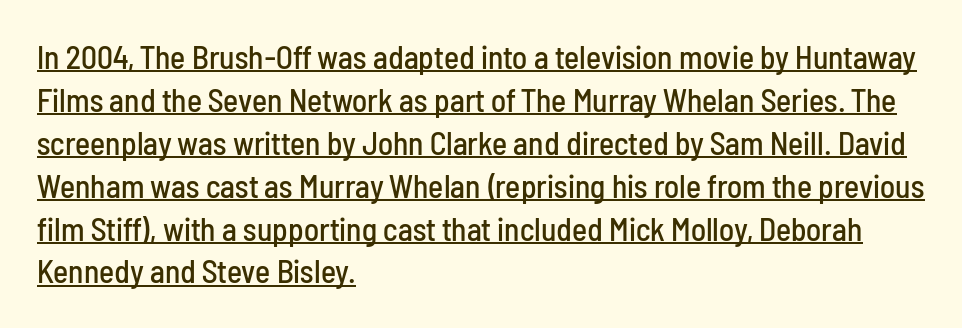
The image shows 32 px condensed sans-serif type, upright; set left-aligned, normal line spacing (1.34x), normal letter spacing, underlined; low stroke contrast and a medium x-height.
